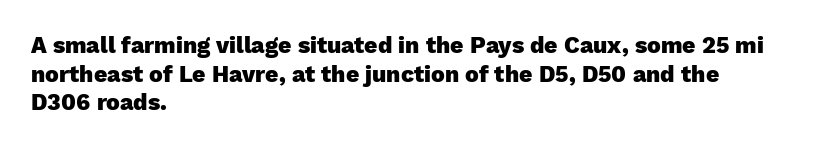
Every character sits straight up, as roman type does. Stroke thickness is high; the sample reads as a true bold. Inter-character spacing is left at the font's built-in metrics. Casual observation: everything's shoved over to the left. The specimen omits any rule beneath the text block's lines.
